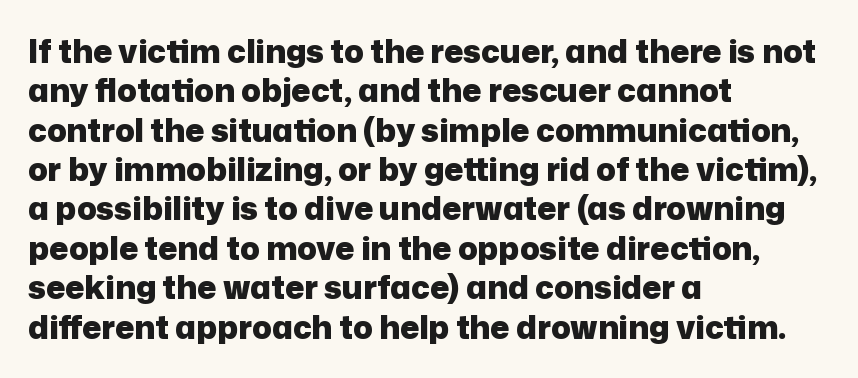
{"serif": "no", "italic": "no", "bold": "yes", "weight": "heavy", "width": "normal", "stroke_contrast": "low", "x_height": "medium", "monospaced": "no", "underline": "no", "align": "left", "line_spacing_ratio": 1.23, "letter_spacing": "normal", "letter_spacing_em": 0.0, "glyph_px": 32}
